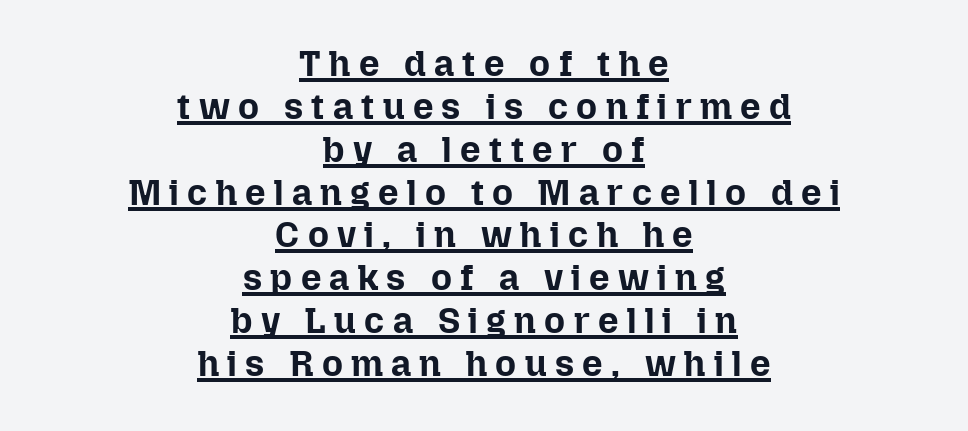
{"italic": "no", "bold": "yes", "weight": "bold", "width": "normal", "stroke_contrast": "low", "x_height": "medium", "monospaced": "no", "underline": "yes", "align": "center", "line_spacing_ratio": 1.19, "letter_spacing": "wide", "letter_spacing_em": 0.23, "glyph_px": 36}
